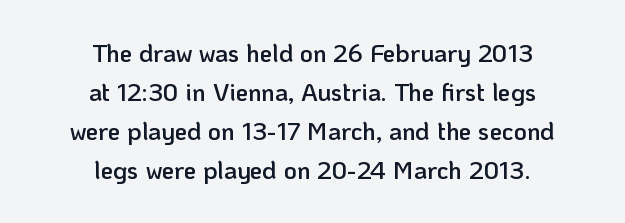
The image shows 25 px text type, upright; set centered, normal line spacing (1.56x), normal letter spacing, not underlined.
